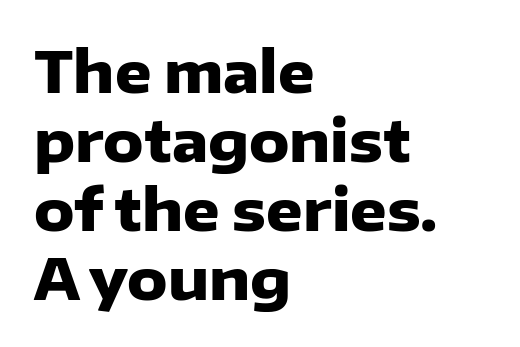
The image shows 57 px heavy sans-serif type, upright; set left-aligned, line spacing 1.21x, normal letter spacing, not underlined; low stroke contrast and a medium x-height.
